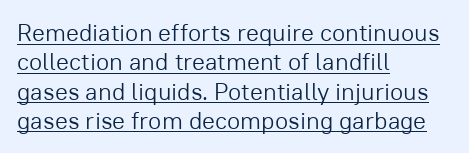
The image shows 24 px text type, upright; set left-aligned, line spacing 1.22x, normal letter spacing, underlined.
